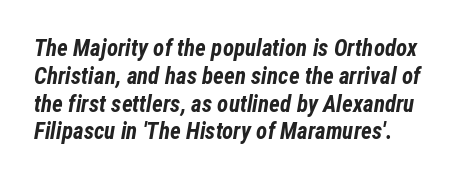
Alignment: flush left. Lines of text with bare space underneath. The letters are bold, with thick, heavy strokes. Inter-character spacing is left at the font's built-in metrics. Slant detected: the letters are inclined.
